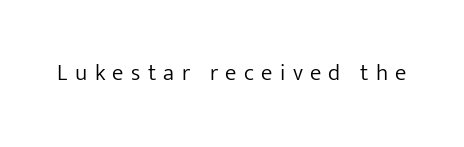
{"italic": "no", "bold": "no", "underline": "no", "letter_spacing": "wide", "letter_spacing_em": 0.32, "glyph_px": 23}
